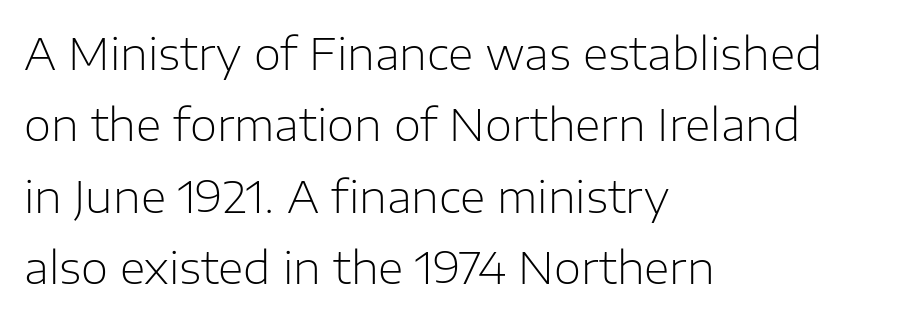
The lines sit at an ordinary, default distance from one another. Unmarked baselines from the first word to the last. The face used here is proportionally spaced, like ordinary book or web type. Tracking value appears to be zero — textbook default spacing.
